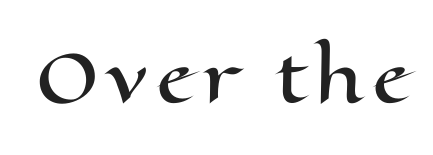
{"italic": "no", "width": "wide", "stroke_contrast": "high", "x_height": "medium", "monospaced": "no", "underline": "no", "glyph_px": 67}
